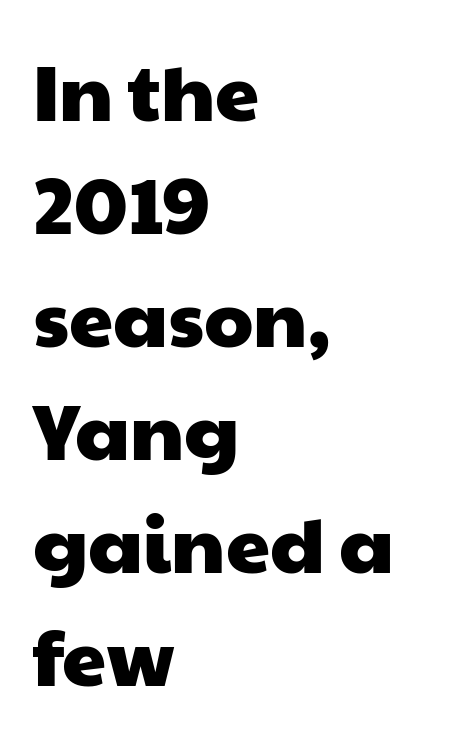
A classic flush-left, rag-right setting is used for this passage. I'd call this a sans setting — the letters go barefoot. The area under the type is left untouched. Summary of vertical rhythm: regular, with standard interline spacing. Looks like regular typesetting: each glyph gets only the width it needs.
